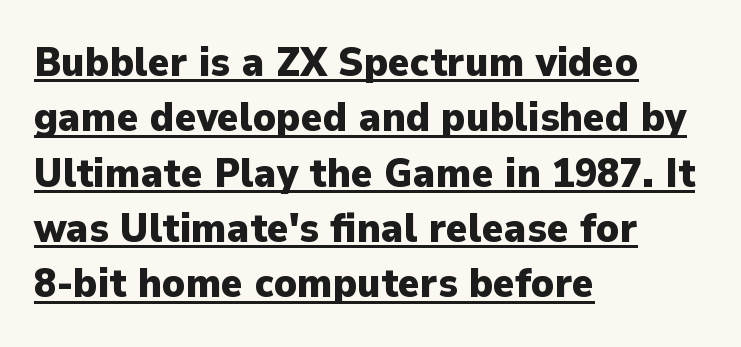
The image shows 41 px heavy sans-serif type, upright; set left-aligned, normal line spacing (1.35x), normal letter spacing, underlined; low stroke contrast and a medium x-height.
